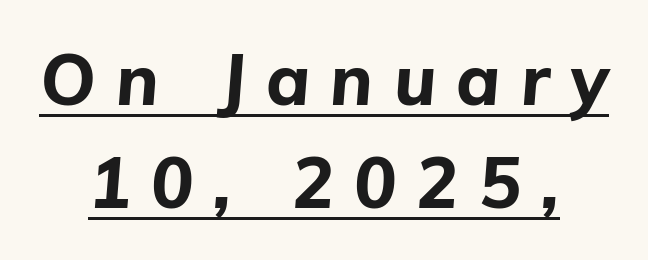
Q: Is the text bold? A: Yes.
Q: Is the text italic (slanted)? A: Yes, it leans right by about 5 degrees.
Q: Is the text underlined? A: Yes.
Q: How is the paragraph aligned? A: Centered.
Q: Is the spacing between letters normal or unusually wide? A: Unusually wide.
Q: Is the spacing between lines tight, normal or loose? A: Normal.
Q: Width (condensed, normal, or wide)? A: Normal.
Q: Stroke contrast? A: Low.
Q: x-height? A: Medium.
Q: Monospaced? A: No.
